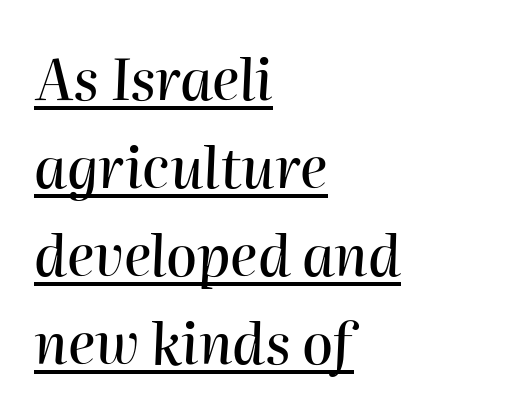
Q: Is the text italic (slanted)? A: Yes, it leans right by about 2 degrees.
Q: Is the text underlined? A: Yes.
Q: How is the paragraph aligned? A: Left-aligned.
Q: Is the spacing between letters normal or unusually wide? A: Normal.
Q: Is the spacing between lines tight, normal or loose? A: Normal.
Q: Width (condensed, normal, or wide)? A: Normal.
Q: Stroke contrast? A: High.
Q: x-height? A: Medium.
Q: Monospaced? A: No.
